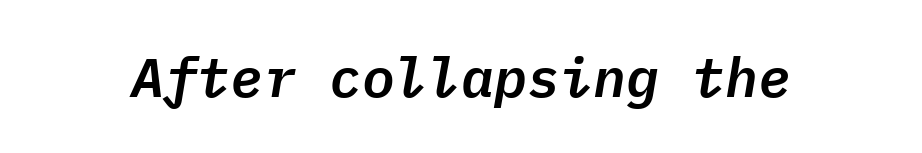
Q: Is the text italic (slanted)? A: Yes, it leans right by about 9 degrees.
Q: Is the text underlined? A: No.
Q: Is the spacing between letters normal or unusually wide? A: Normal.
Q: Width (condensed, normal, or wide)? A: Normal.
Q: Stroke contrast? A: Low.
Q: x-height? A: Medium.
Q: Monospaced? A: Yes.
